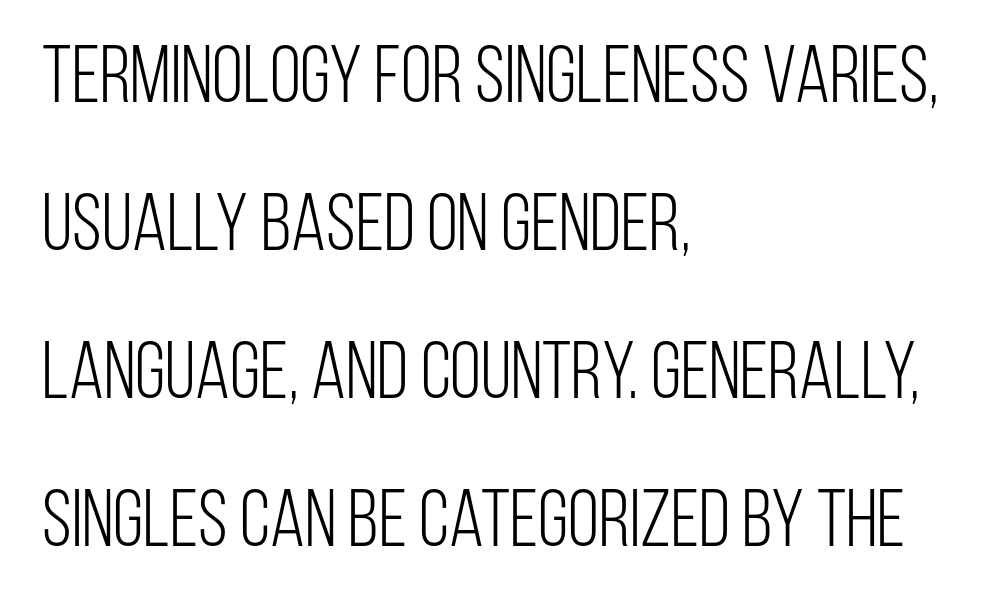
Q: Is the text bold? A: No.
Q: Is the text italic (slanted)? A: No, it is upright.
Q: Is the typeface a serif or a sans-serif typeface? A: Sans-serif.
Q: Is the text underlined? A: No.
Q: How is the paragraph aligned? A: Left-aligned.
Q: Is the spacing between letters normal or unusually wide? A: Normal.
Q: Width (condensed, normal, or wide)? A: Condensed.
Q: Stroke contrast? A: Low.
Q: x-height? A: Large.
Q: Monospaced? A: No.
